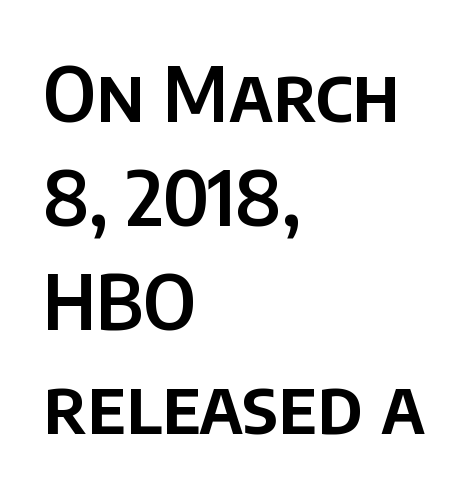
The type family on display is of the sans-serif kind. Students, observe: this is what conventionally led text looks like. Letters rest on an invisible, unmarked baseline. Proportional: the letters do not fall into vertical columns. Is the letter spacing exaggerated? No — it looks like the ordinary default.
